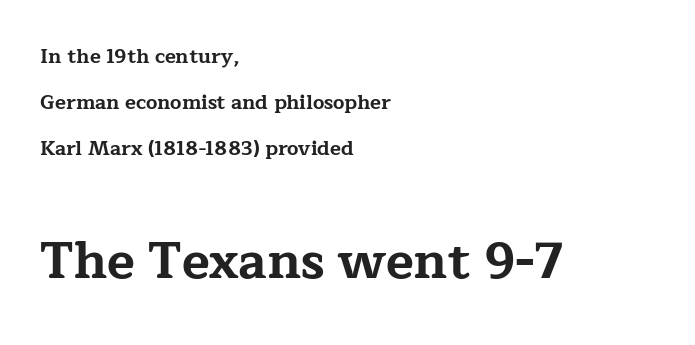
Q: Is the text bold? A: Yes.
Q: Is the text italic (slanted)? A: No, it is upright.
Q: Is the typeface a serif or a sans-serif typeface? A: Serif.
Q: Is the text underlined? A: No.
Q: How is the paragraph aligned? A: Left-aligned.
Q: Is the spacing between letters normal or unusually wide? A: Normal.
Q: Is the spacing between lines tight, normal or loose? A: Loose.
Q: Which block of text is set in a larger size, the first (top) or the second (bottom)? A: The second (bottom) one.
Q: Width (condensed, normal, or wide)? A: Wide.
Q: Stroke contrast? A: Low.
Q: x-height? A: Medium.
Q: Monospaced? A: No.
